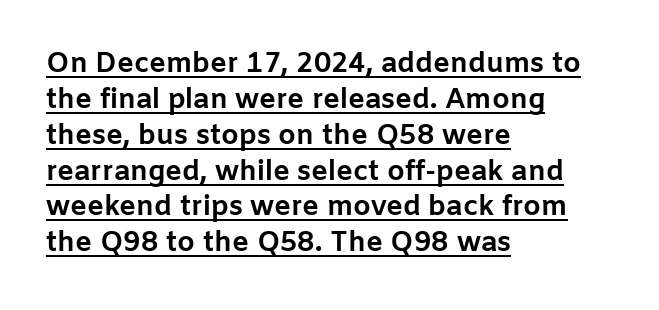
{"serif": "no", "italic": "no", "bold": "yes", "weight": "bold", "width": "normal", "stroke_contrast": "low", "x_height": "medium", "monospaced": "no", "underline": "yes", "align": "left", "line_spacing": "normal", "line_spacing_ratio": 1.28, "letter_spacing": "normal", "letter_spacing_em": 0.0, "glyph_px": 28}
